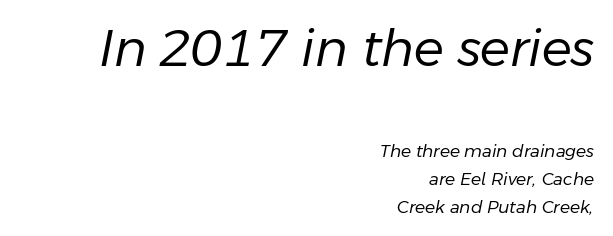
Q: Is the text bold? A: No.
Q: Is the text italic (slanted)? A: Yes, it leans right by about 11 degrees.
Q: Is the text underlined? A: No.
Q: How is the paragraph aligned? A: Right-aligned.
Q: Is the spacing between letters normal or unusually wide? A: Normal.
Q: Is the spacing between lines tight, normal or loose? A: Normal.
Q: Which block of text is set in a larger size, the first (top) or the second (bottom)? A: The first (top) one.
Q: Width (condensed, normal, or wide)? A: Normal.
Q: Stroke contrast? A: Low.
Q: x-height? A: Medium.
Q: Monospaced? A: No.
